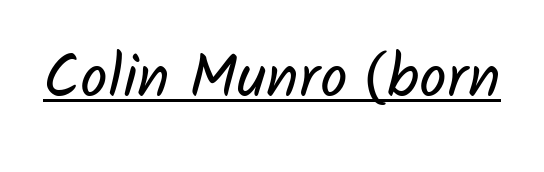
The image shows 61 px regular-weight sans-serif type; set normal letter spacing, underlined; low stroke contrast and a medium x-height.
